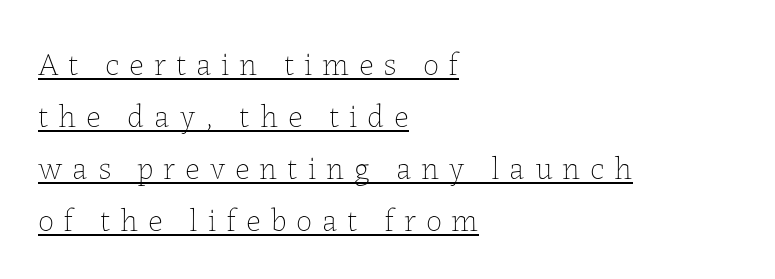
{"italic": "no", "bold": "no", "weight": "thin", "width": "normal", "stroke_contrast": "low", "x_height": "medium", "monospaced": "no", "underline": "yes", "align": "left", "line_spacing": "normal", "line_spacing_ratio": 1.62, "letter_spacing": "wide", "letter_spacing_em": 0.31, "glyph_px": 32}
